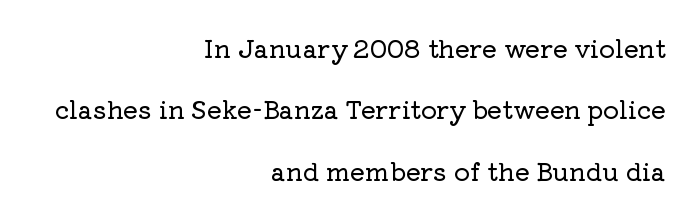
{"italic": "no", "underline": "no", "align": "right", "line_spacing": "loose", "line_spacing_ratio": 2.46, "letter_spacing": "normal", "letter_spacing_em": 0.0, "glyph_px": 25}
